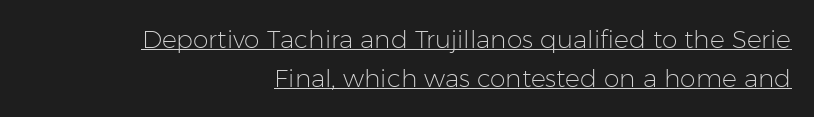
Q: Is the text bold? A: No.
Q: Is the text italic (slanted)? A: No, it is upright.
Q: Is the text underlined? A: Yes.
Q: How is the paragraph aligned? A: Right-aligned.
Q: Is the spacing between letters normal or unusually wide? A: Normal.
Q: Is the spacing between lines tight, normal or loose? A: Normal.
